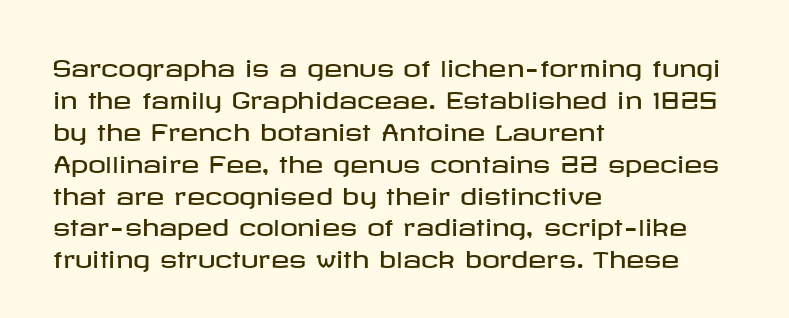
{"italic": "no", "underline": "no", "align": "left", "line_spacing": "normal", "line_spacing_ratio": 1.45, "letter_spacing": "normal", "letter_spacing_em": 0.0, "glyph_px": 22}
